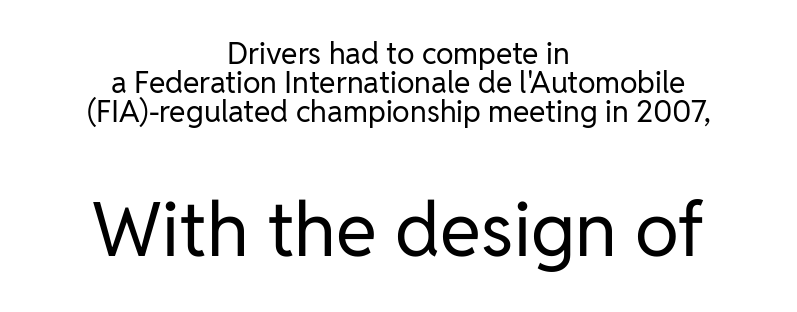
Q: Is the text bold? A: No.
Q: Is the text italic (slanted)? A: No, it is upright.
Q: Is the typeface a serif or a sans-serif typeface? A: Sans-serif.
Q: Is the text underlined? A: No.
Q: How is the paragraph aligned? A: Centered.
Q: Is the spacing between letters normal or unusually wide? A: Normal.
Q: Is the spacing between lines tight, normal or loose? A: Tight.
Q: Which block of text is set in a larger size, the first (top) or the second (bottom)? A: The second (bottom) one.
Q: Width (condensed, normal, or wide)? A: Normal.
Q: Stroke contrast? A: Low.
Q: x-height? A: Medium.
Q: Monospaced? A: No.
